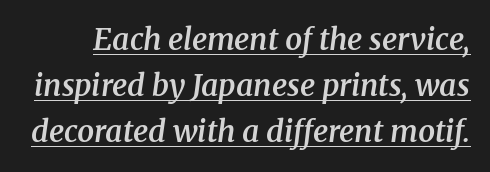
The image shows 30 px semibold serif type, italic (leaning right); set normal line spacing (1.54x), normal letter spacing, underlined; medium stroke contrast and a medium x-height.
